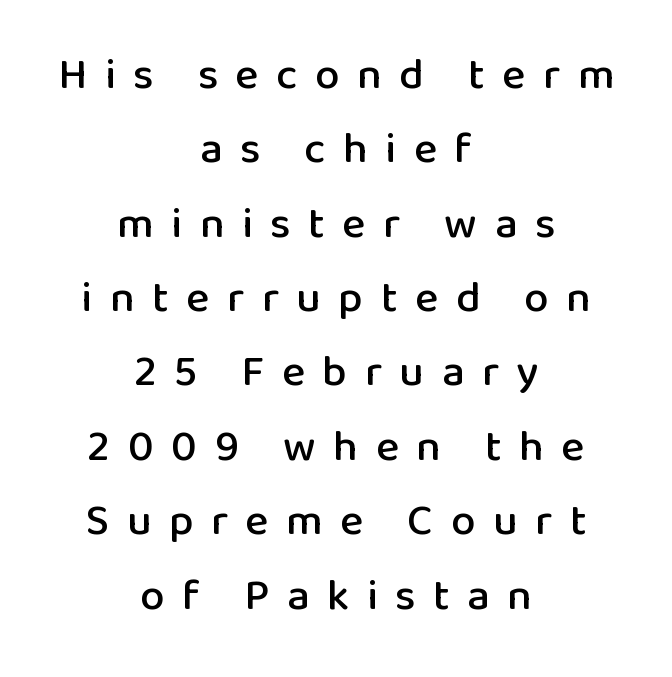
Q: Is the text italic (slanted)? A: No, it is upright.
Q: Is the typeface a serif or a sans-serif typeface? A: Sans-serif.
Q: Is the text underlined? A: No.
Q: How is the paragraph aligned? A: Centered.
Q: Is the spacing between letters normal or unusually wide? A: Unusually wide.
Q: Is the spacing between lines tight, normal or loose? A: Normal.
Q: Width (condensed, normal, or wide)? A: Normal.
Q: Stroke contrast? A: Low.
Q: x-height? A: Medium.
Q: Monospaced? A: No.
